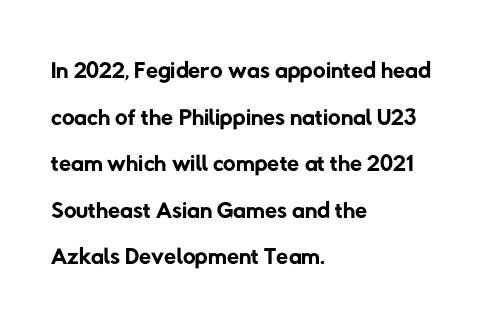
The image shows 35 px regular-weight sans-serif type; set left-aligned, normal line spacing (1.33x), normal letter spacing, not underlined; low stroke contrast and a medium x-height.
